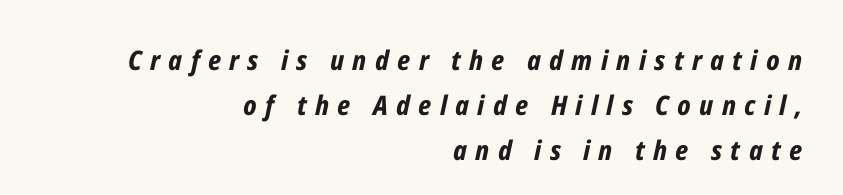
Q: Is the text bold? A: Yes.
Q: Is the text italic (slanted)? A: Yes, it leans right by about 12 degrees.
Q: Is the text underlined? A: No.
Q: How is the paragraph aligned? A: Right-aligned.
Q: Is the spacing between letters normal or unusually wide? A: Unusually wide.
Q: Is the spacing between lines tight, normal or loose? A: Normal.
